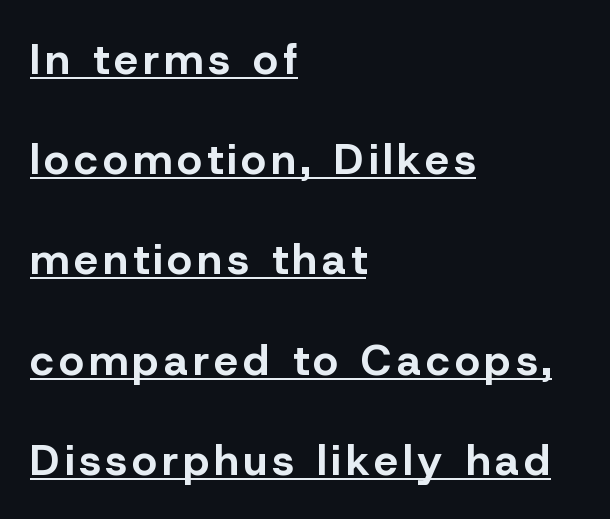
{"serif": "no", "italic": "no", "bold": "yes", "weight": "bold", "width": "normal", "stroke_contrast": "low", "x_height": "medium", "monospaced": "no", "underline": "yes", "align": "left", "line_spacing": "loose", "line_spacing_ratio": 2.33, "glyph_px": 43}
